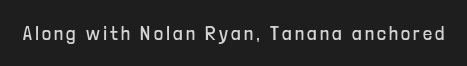
{"italic": "no", "bold": "no", "underline": "no", "glyph_px": 20}
